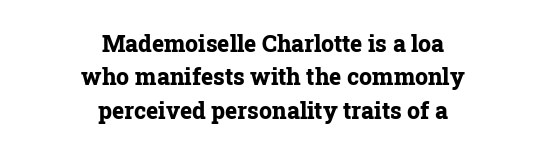
{"italic": "no", "bold": "yes", "underline": "no", "align": "center", "line_spacing": "normal", "line_spacing_ratio": 1.45, "letter_spacing": "normal", "letter_spacing_em": 0.0, "glyph_px": 23}
